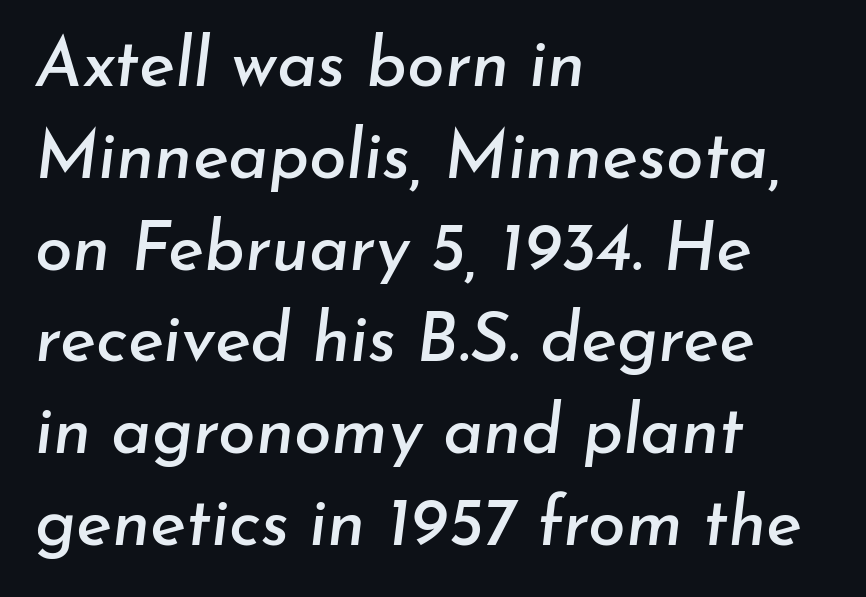
The ragged edge is on the right, which tells us the setting is flush left. The designer left line spacing at the default. Beneath every word, the page is bare. You could not count columns in this text — the font is proportionally spaced.
